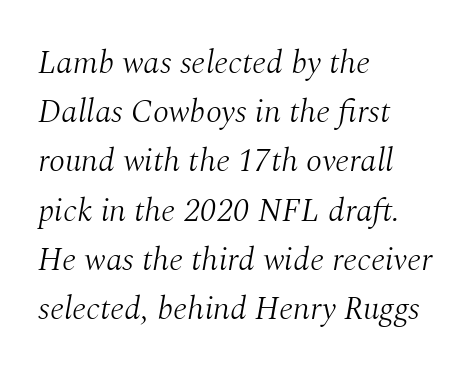
{"serif": "yes", "italic": "yes", "lean": "right", "slant_degrees": 10, "bold": "no", "weight": "light", "width": "normal", "stroke_contrast": "medium", "x_height": "medium", "monospaced": "no", "underline": "no", "align": "left", "line_spacing": "normal", "line_spacing_ratio": 1.49, "letter_spacing": "normal", "letter_spacing_em": 0.0, "glyph_px": 33}
